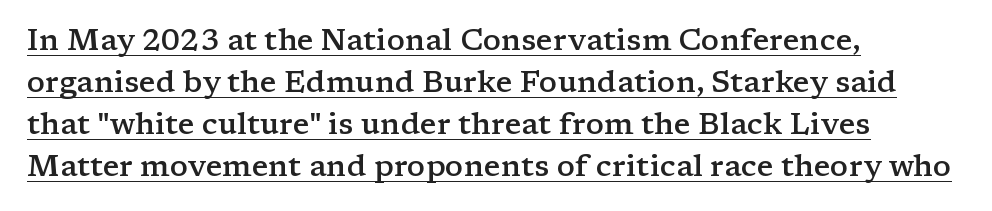
Leading: standard. Looks like regular typesetting: each glyph gets only the width it needs. Unlike italic type, these characters show no tilt at all. The rendering anchors every line to the left-hand side. The text was rendered using a seriffed face with decorative stroke endings. Caption: standard tracking, unaltered.
